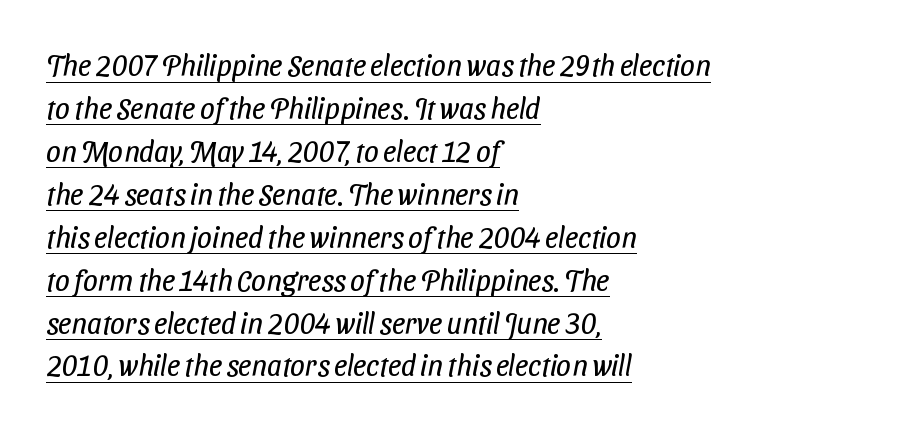
{"serif": "no", "bold": "no", "weight": "regular", "width": "condensed", "stroke_contrast": "low", "x_height": "medium", "monospaced": "no", "underline": "yes", "align": "left", "line_spacing": "normal", "line_spacing_ratio": 1.48, "letter_spacing": "normal", "letter_spacing_em": 0.0, "glyph_px": 29}
